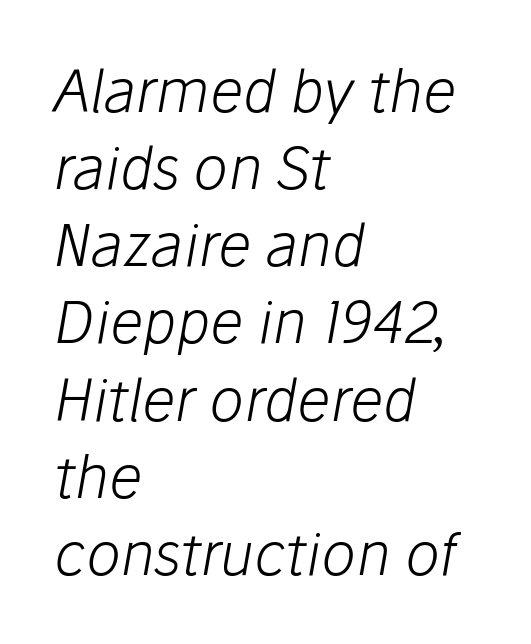
Q: Is the text bold? A: No.
Q: Is the text italic (slanted)? A: Yes, it leans right by about 10 degrees.
Q: Is the text underlined? A: No.
Q: How is the paragraph aligned? A: Left-aligned.
Q: Is the spacing between letters normal or unusually wide? A: Normal.
Q: Is the spacing between lines tight, normal or loose? A: Normal.
Q: Width (condensed, normal, or wide)? A: Normal.
Q: Stroke contrast? A: Low.
Q: x-height? A: Medium.
Q: Monospaced? A: No.
